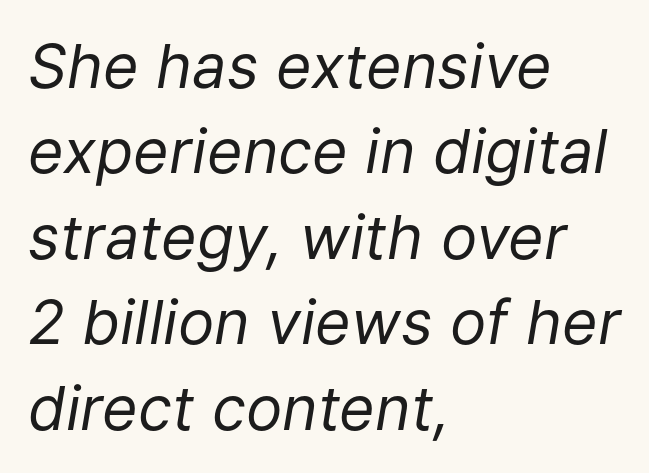
Q: Is the text bold? A: No.
Q: Is the text italic (slanted)? A: Yes, it leans right by about 9 degrees.
Q: Is the text underlined? A: No.
Q: How is the paragraph aligned? A: Left-aligned.
Q: Is the spacing between letters normal or unusually wide? A: Normal.
Q: Is the spacing between lines tight, normal or loose? A: Normal.
Q: Width (condensed, normal, or wide)? A: Normal.
Q: Stroke contrast? A: Low.
Q: x-height? A: Medium.
Q: Monospaced? A: No.
